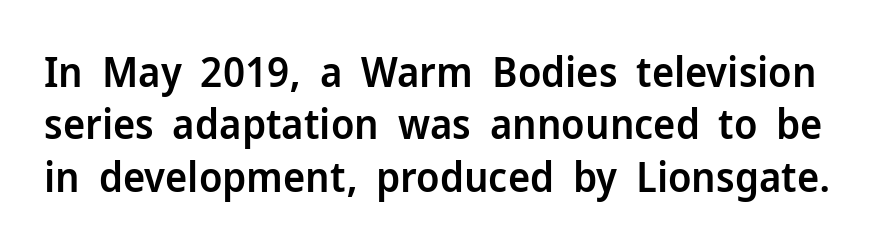
Q: Is the text bold? A: Semi-bold.
Q: Is the text italic (slanted)? A: No, it is upright.
Q: Is the typeface a serif or a sans-serif typeface? A: Sans-serif.
Q: Is the text underlined? A: No.
Q: Is the spacing between letters normal or unusually wide? A: Normal.
Q: Is the spacing between lines tight, normal or loose? A: Normal.
Q: Width (condensed, normal, or wide)? A: Normal.
Q: Stroke contrast? A: Low.
Q: x-height? A: Medium.
Q: Monospaced? A: No.
